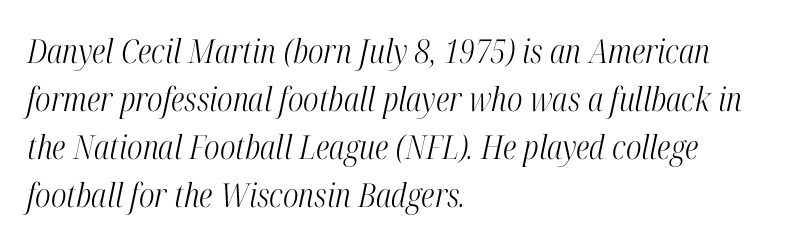
The image shows 33 px light, condensed serif type, italic (leaning right); set left-aligned, normal line spacing (1.45x), normal letter spacing, not underlined; high stroke contrast and a medium x-height.
